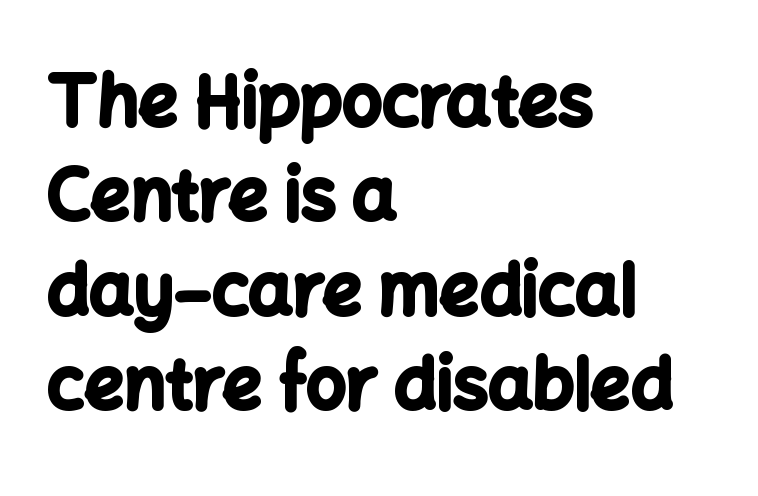
Q: Is the text bold? A: Yes.
Q: Is the text italic (slanted)? A: No, it is upright.
Q: Is the typeface a serif or a sans-serif typeface? A: Sans-serif.
Q: Is the text underlined? A: No.
Q: How is the paragraph aligned? A: Left-aligned.
Q: Is the spacing between letters normal or unusually wide? A: Normal.
Q: Is the spacing between lines tight, normal or loose? A: Normal.
Q: Width (condensed, normal, or wide)? A: Normal.
Q: Stroke contrast? A: Low.
Q: x-height? A: Medium.
Q: Monospaced? A: No.
